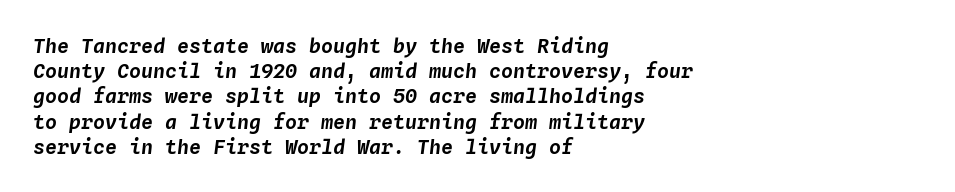
The image shows 20 px text type, italic (leaning right); set left-aligned, normal line spacing (1.26x), normal letter spacing, not underlined.
